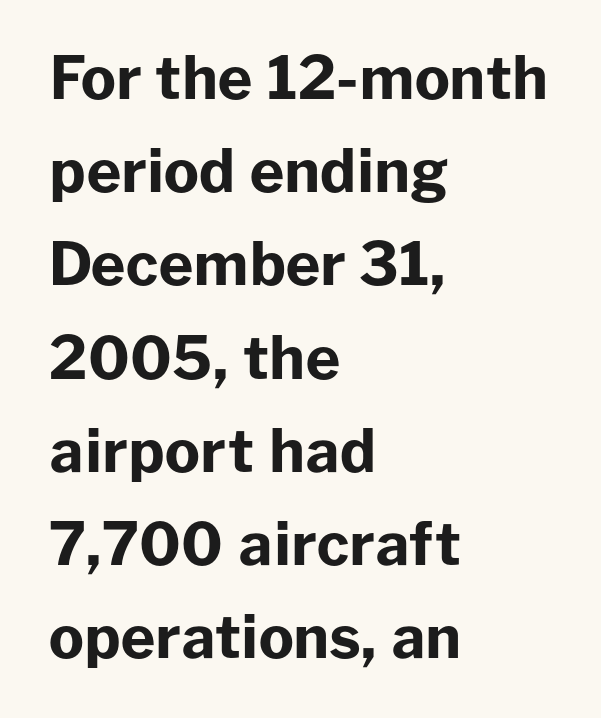
Each letter keeps its own natural width here, so spacing adapts to shape. Inter-character spacing is left at the font's built-in metrics. You'd pick this weight for a headline — it's a proper bold. Horizontal alignment here is leftward, the default for most running prose. Students, observe: this is what conventionally led text looks like. Note: no serifs on the glyphs.
